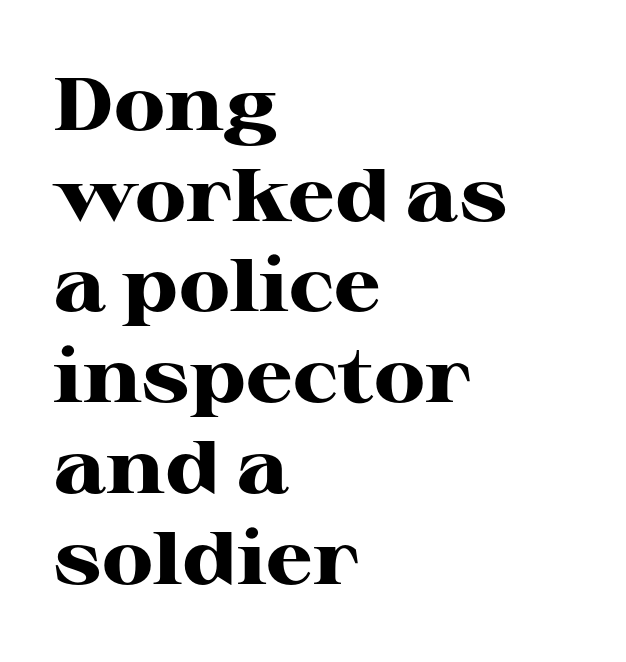
Q: Is the text bold? A: Yes.
Q: Is the text italic (slanted)? A: No, it is upright.
Q: Is the typeface a serif or a sans-serif typeface? A: Serif.
Q: Is the text underlined? A: No.
Q: How is the paragraph aligned? A: Left-aligned.
Q: Is the spacing between letters normal or unusually wide? A: Normal.
Q: Width (condensed, normal, or wide)? A: Wide.
Q: Stroke contrast? A: High.
Q: x-height? A: Medium.
Q: Monospaced? A: No.
